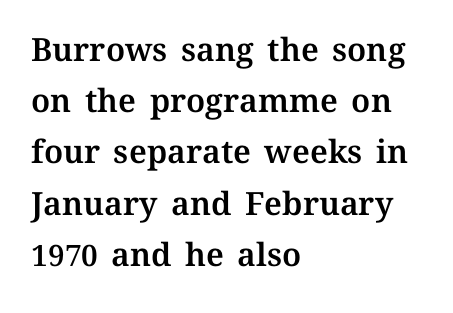
{"italic": "no", "width": "normal", "stroke_contrast": "medium", "x_height": "medium", "monospaced": "no", "underline": "no", "align": "left", "line_spacing": "normal", "line_spacing_ratio": 1.6, "letter_spacing": "normal", "letter_spacing_em": 0.0, "glyph_px": 32}
